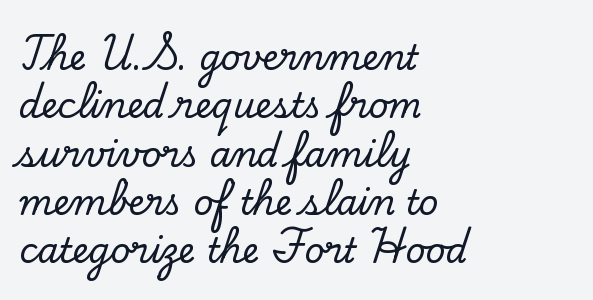
Q: Is the text italic (slanted)? A: Yes.
Q: Is the typeface a serif or a sans-serif typeface? A: Serif.
Q: Is the text underlined? A: No.
Q: How is the paragraph aligned? A: Left-aligned.
Q: Is the spacing between letters normal or unusually wide? A: Normal.
Q: Is the spacing between lines tight, normal or loose? A: Normal.
Q: Width (condensed, normal, or wide)? A: Normal.
Q: Stroke contrast? A: Low.
Q: x-height? A: Small.
Q: Monospaced? A: No.
